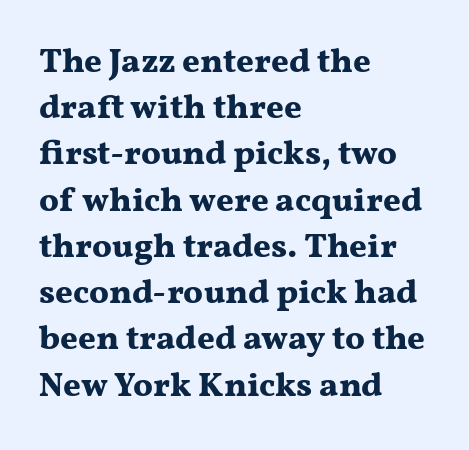
The image shows 34 px bold, wide serif type, upright; set left-aligned, normal line spacing (1.36x), normal letter spacing, not underlined; medium stroke contrast and a medium x-height.
